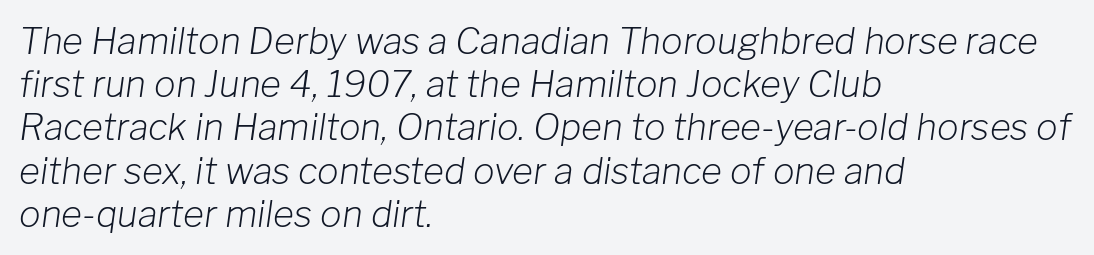
Q: Is the text bold? A: No.
Q: Is the text italic (slanted)? A: Yes, it leans right by about 8 degrees.
Q: Is the text underlined? A: No.
Q: How is the paragraph aligned? A: Left-aligned.
Q: Is the spacing between letters normal or unusually wide? A: Normal.
Q: Width (condensed, normal, or wide)? A: Normal.
Q: Stroke contrast? A: Low.
Q: x-height? A: Medium.
Q: Monospaced? A: No.
